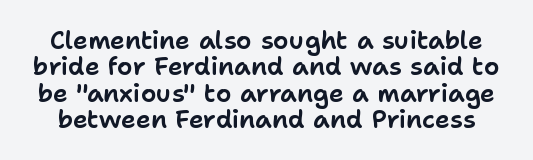
The image shows 25 px text type, upright; set tight line spacing (1.06x), normal letter spacing, not underlined.
